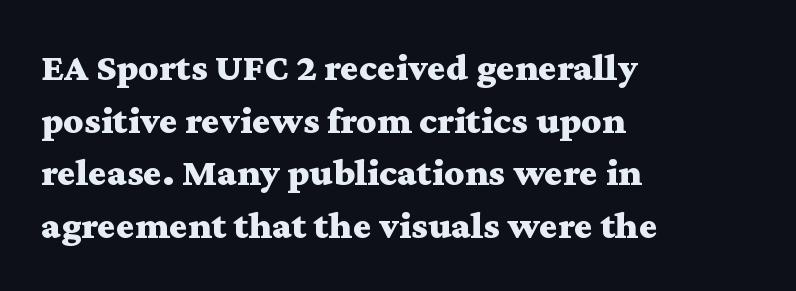
Q: Is the text bold? A: Yes.
Q: Is the text italic (slanted)? A: No, it is upright.
Q: Is the typeface a serif or a sans-serif typeface? A: Serif.
Q: Is the text underlined? A: No.
Q: How is the paragraph aligned? A: Left-aligned.
Q: Is the spacing between letters normal or unusually wide? A: Normal.
Q: Is the spacing between lines tight, normal or loose? A: Normal.
Q: Width (condensed, normal, or wide)? A: Wide.
Q: Stroke contrast? A: Medium.
Q: x-height? A: Medium.
Q: Monospaced? A: No.
